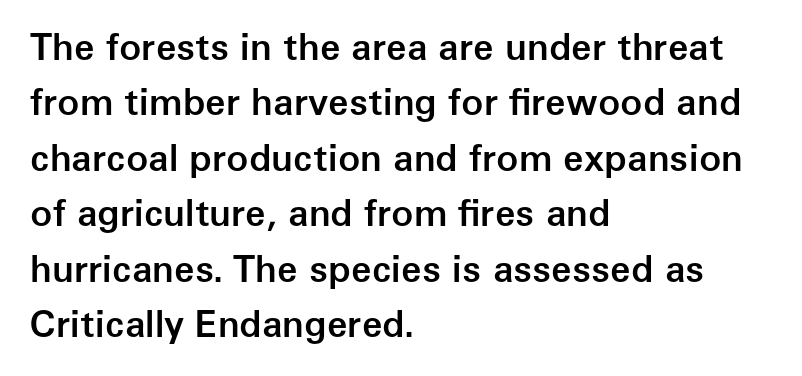
Q: Is the text bold? A: Semi-bold.
Q: Is the text italic (slanted)? A: No, it is upright.
Q: Is the typeface a serif or a sans-serif typeface? A: Sans-serif.
Q: Is the text underlined? A: No.
Q: How is the paragraph aligned? A: Left-aligned.
Q: Is the spacing between letters normal or unusually wide? A: Normal.
Q: Is the spacing between lines tight, normal or loose? A: Normal.
Q: Width (condensed, normal, or wide)? A: Normal.
Q: Stroke contrast? A: Low.
Q: x-height? A: Medium.
Q: Monospaced? A: No.
